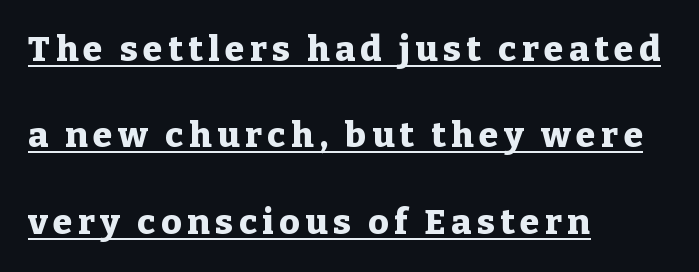
The image shows 35 px heavy serif type, upright; set left-aligned, loose line spacing (2.47x), underlined; low stroke contrast and a medium x-height.
